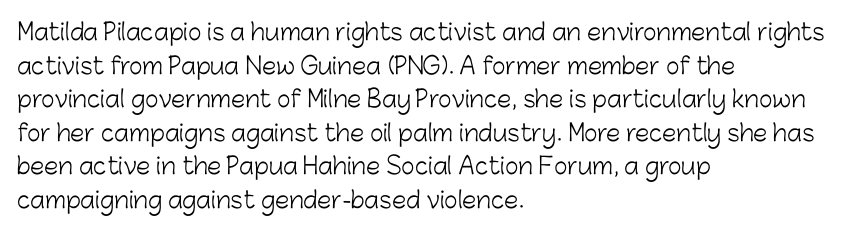
What stands out about the letter spacing? Nothing — it is the standard amount. Type without underlining. You can tell it's not italic because the verticals are truly vertical. Is there much room between lines? A standard amount, neither cramped nor airy.
